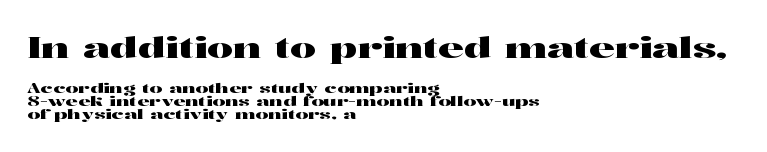
Ordinary non-slanted type is in use. Closely set lines give the paragraph a compact silhouette. The letters advance in unequal steps, a hallmark of proportional type. All the whitespace from short lines collects on the right.
